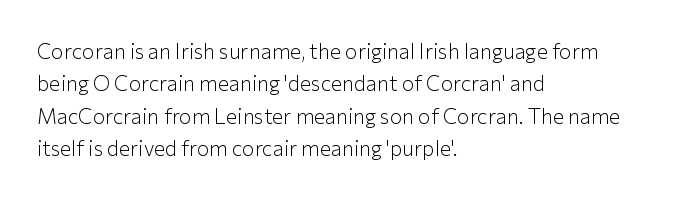
Q: Is the text bold? A: No.
Q: Is the text italic (slanted)? A: No, it is upright.
Q: Is the text underlined? A: No.
Q: How is the paragraph aligned? A: Left-aligned.
Q: Is the spacing between letters normal or unusually wide? A: Normal.
Q: Is the spacing between lines tight, normal or loose? A: Normal.
